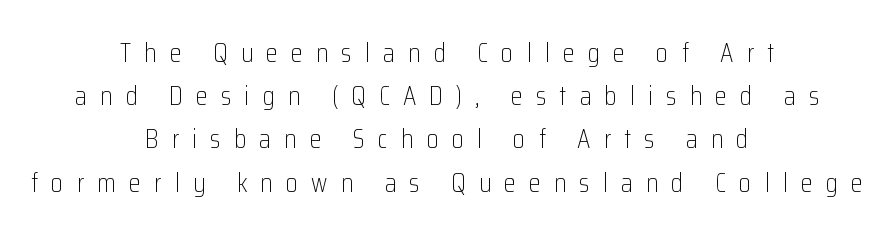
If you drew a line through each stem, it would be perfectly vertical. Vertical stems look standard width or narrower in stroke. The text block is weighted toward neither margin, spreading evenly from the middle. The rendering inserts visible extra space after every character. Whoever set this chose a conventional vertical rhythm.
